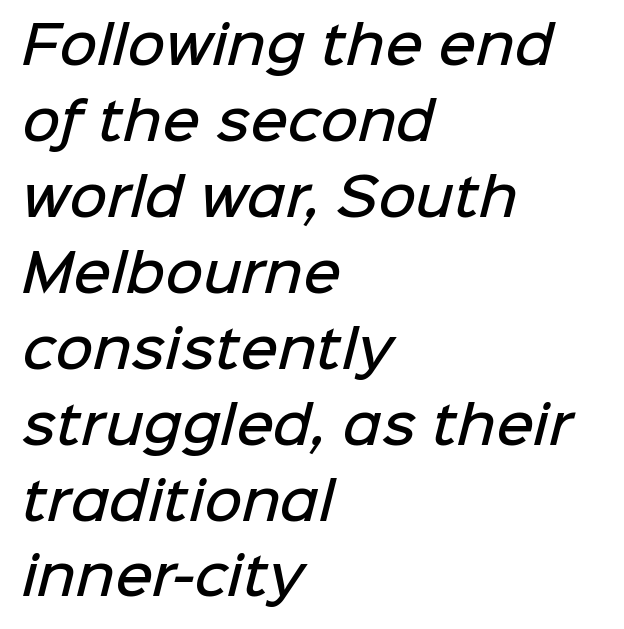
The image shows 52 px semibold sans-serif type; set left-aligned, normal line spacing (1.46x), normal letter spacing, not underlined; low stroke contrast and a medium x-height.
